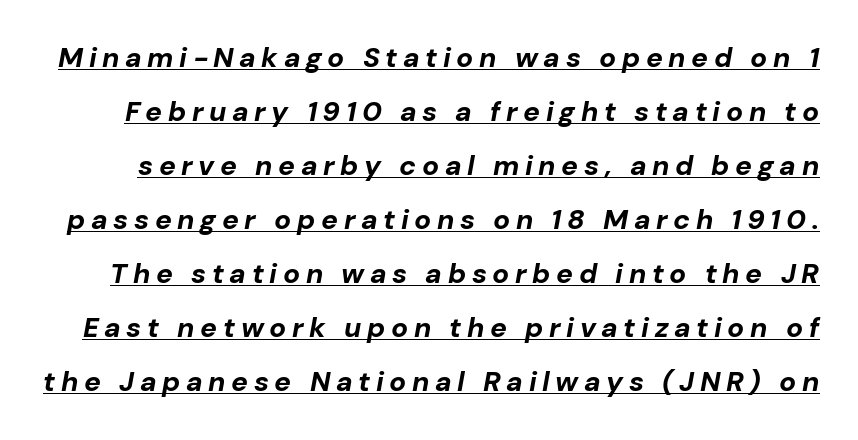
You could not count columns in this text — the font is proportionally spaced. Yep, that's italic — everything's leaning. The specimen includes a rule beneath the text block's lines. Pretty heavy lettering here — definitely bold. Each new line begins a long way beneath the previous one. Tracking here is generous; glyphs stand well apart from one another.
